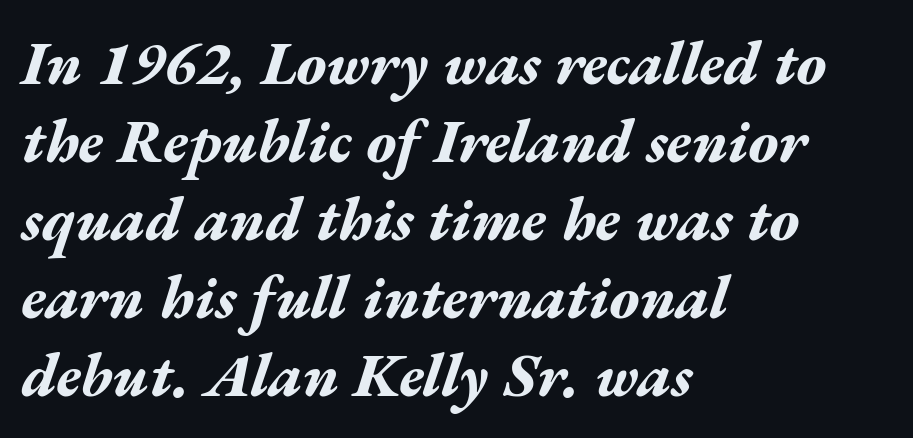
The image shows 61 px bold, wide type, italic (leaning right); set left-aligned, normal line spacing (1.28x), normal letter spacing, not underlined; medium stroke contrast and a medium x-height.
